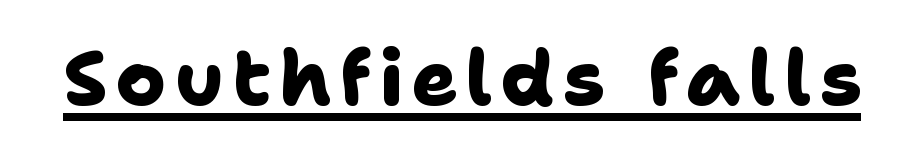
The image shows 77 px heavy sans-serif type; set underlined; low stroke contrast and a medium x-height.
